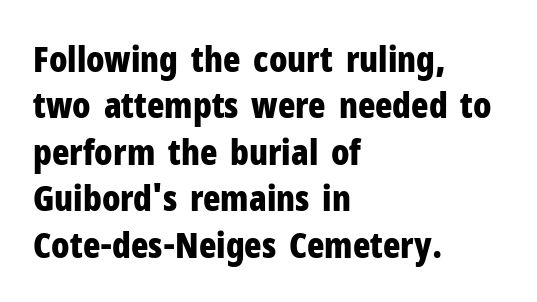
Q: Is the text bold? A: Yes.
Q: Is the text italic (slanted)? A: No, it is upright.
Q: Is the typeface a serif or a sans-serif typeface? A: Sans-serif.
Q: Is the text underlined? A: No.
Q: How is the paragraph aligned? A: Left-aligned.
Q: Is the spacing between letters normal or unusually wide? A: Normal.
Q: Is the spacing between lines tight, normal or loose? A: Normal.
Q: Width (condensed, normal, or wide)? A: Condensed.
Q: Stroke contrast? A: Low.
Q: x-height? A: Medium.
Q: Monospaced? A: No.
